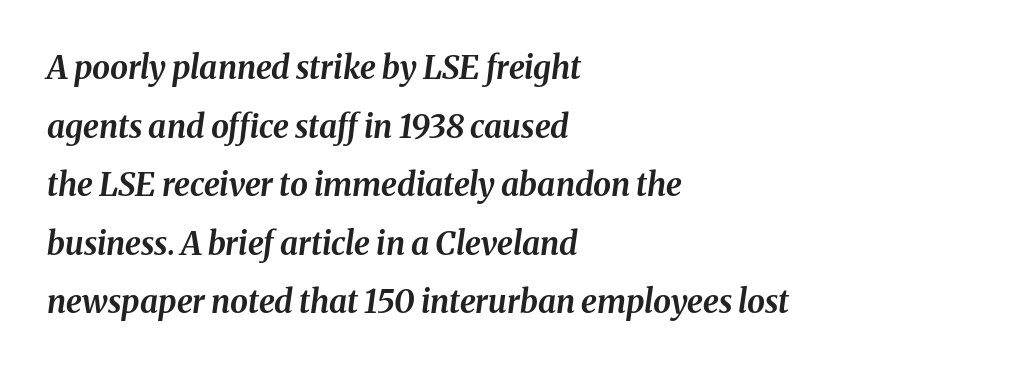
The image shows 32 px bold type, italic (leaning right); set left-aligned, line spacing 1.83x, normal letter spacing, not underlined; medium stroke contrast and a medium x-height.
